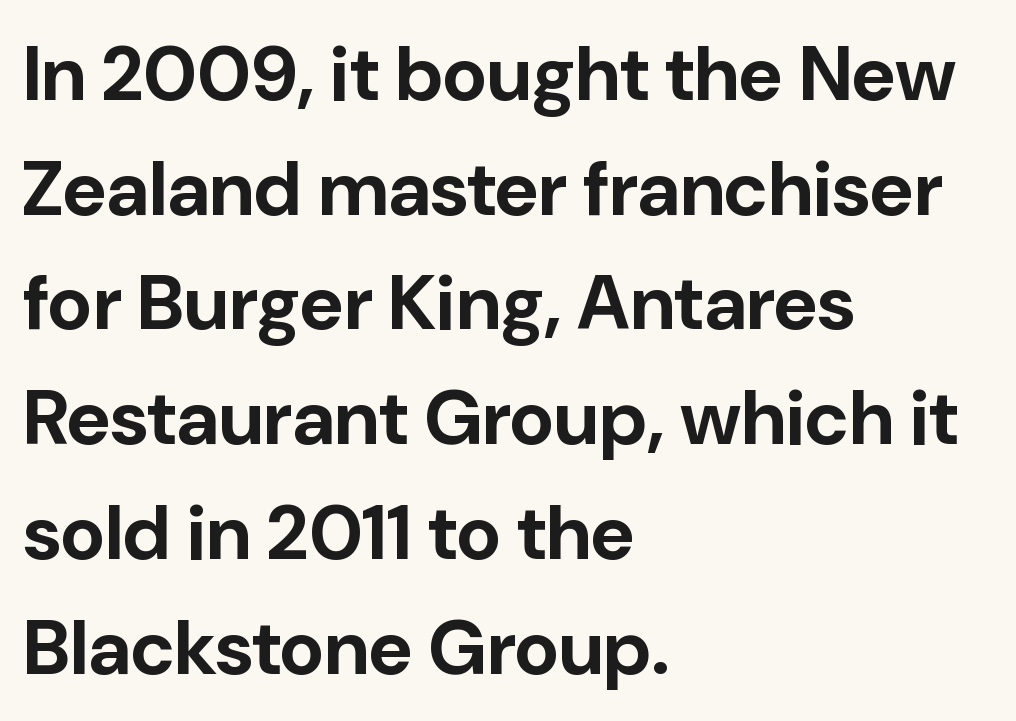
The image shows 77 px bold sans-serif type, upright; set left-aligned, normal line spacing (1.49x), normal letter spacing, not underlined; low stroke contrast and a medium x-height.
